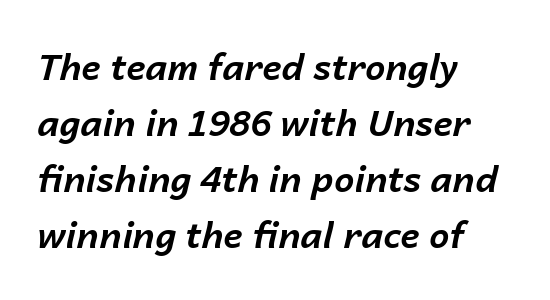
The image shows 36 px bold type, italic (leaning right); set left-aligned, normal line spacing (1.56x), normal letter spacing, not underlined; low stroke contrast and a medium x-height.
